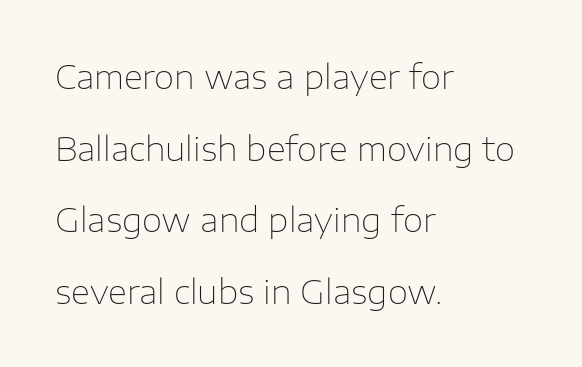
Q: Is the text bold? A: No.
Q: Is the text italic (slanted)? A: No, it is upright.
Q: Is the typeface a serif or a sans-serif typeface? A: Sans-serif.
Q: Is the text underlined? A: No.
Q: How is the paragraph aligned? A: Left-aligned.
Q: Is the spacing between letters normal or unusually wide? A: Normal.
Q: Is the spacing between lines tight, normal or loose? A: Loose.
Q: Width (condensed, normal, or wide)? A: Normal.
Q: Stroke contrast? A: Low.
Q: x-height? A: Medium.
Q: Monospaced? A: No.
